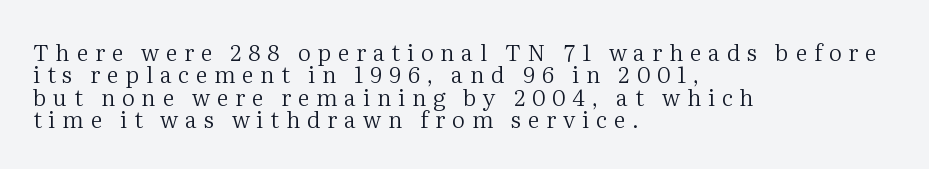
The image shows 23 px text type, upright; set left-aligned, tight line spacing (0.97x), unusually wide letter spacing (+0.29 em), not underlined.
